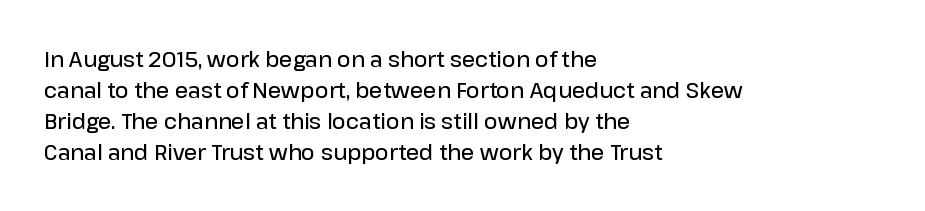
Observe the ordinary spacing: letters are neighbours, not strangers. Which margin do the lines hug? The left one — the right edge is uneven. Compared with typical paragraphs, the rows here are spaced about the same. Notice how the stems are strictly vertical — no italics here. Compared with an ordinary text face, these strokes are moderately heavier — a semibold. Clear beneath every line of the passage.
